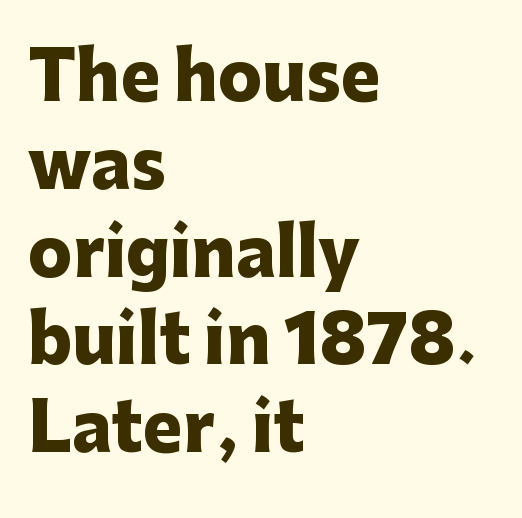
Unlike a traditional serif, this face leaves its strokes unadorned. The strip under each line holds only bare page. What stands out about the letter spacing? Nothing — it is the standard amount. Baseline-to-baseline distance is the conventional proportion of letter height. Looks like regular typesetting: each glyph gets only the width it needs.
